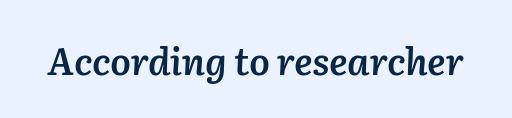
Q: Is the text bold? A: Semi-bold.
Q: Is the text italic (slanted)? A: Yes, it leans right by about 2 degrees.
Q: Is the text underlined? A: No.
Q: Is the spacing between letters normal or unusually wide? A: Normal.
Q: Width (condensed, normal, or wide)? A: Normal.
Q: Stroke contrast? A: Low.
Q: x-height? A: Medium.
Q: Monospaced? A: No.
